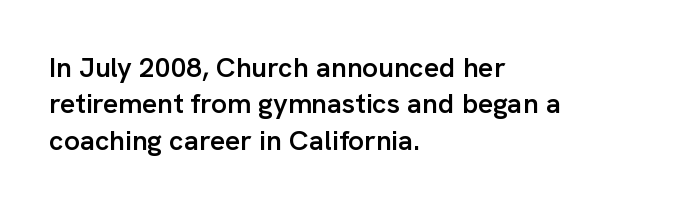
Reading down the block, your eye returns to a fixed left position each line. A normal amount of white space separates one row of letters from the next. Underlining? Definitely not there. Observe the absence of serifs on each vertical stroke in this sample. Bold? Not quite — semibold, heavier than regular but stopping short. Unlike italic type, these characters show no tilt at all.
